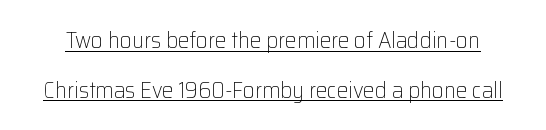
The image shows 23 px text type, upright; set loose line spacing (2.16x), normal letter spacing, underlined.
